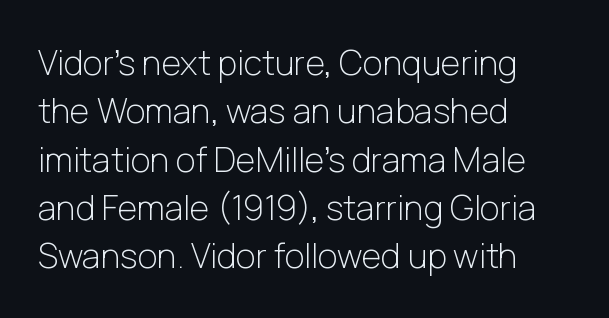
The image shows 34 px light sans-serif type, upright; set left-aligned, normal line spacing (1.42x), normal letter spacing, not underlined; low stroke contrast and a medium x-height.
